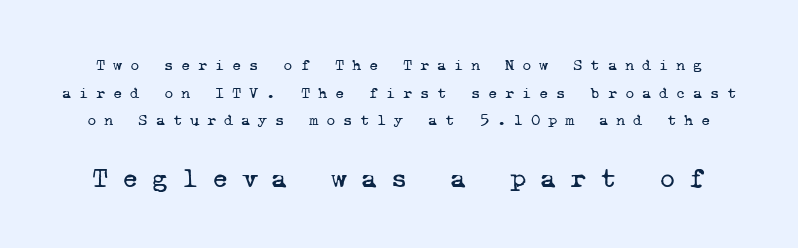
Q: Is the text bold? A: No.
Q: Is the typeface a serif or a sans-serif typeface? A: Serif.
Q: Is the text underlined? A: No.
Q: Is the spacing between letters normal or unusually wide? A: Unusually wide.
Q: Which block of text is set in a larger size, the first (top) or the second (bottom)? A: The second (bottom) one.
Q: Width (condensed, normal, or wide)? A: Normal.
Q: Stroke contrast? A: Low.
Q: x-height? A: Medium.
Q: Monospaced? A: Yes.
